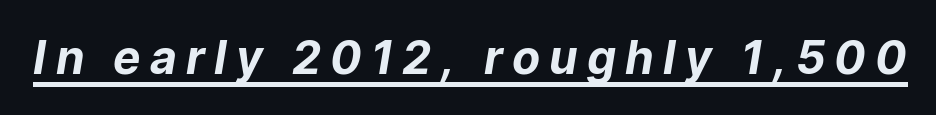
Q: Is the text bold? A: Yes.
Q: Is the typeface a serif or a sans-serif typeface? A: Sans-serif.
Q: Is the text underlined? A: Yes.
Q: Is the spacing between letters normal or unusually wide? A: Unusually wide.
Q: Width (condensed, normal, or wide)? A: Normal.
Q: Stroke contrast? A: Low.
Q: x-height? A: Medium.
Q: Monospaced? A: No.
